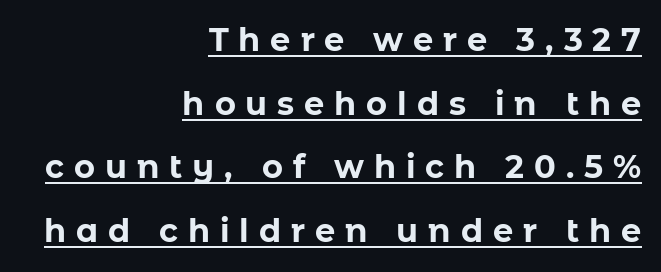
Short and long lines alike share a common ending point at right. The letters stand straight up with perfectly vertical stems. Every letter is thick-stroked: bold, no question. Each word looks stretched out because of the extra space between its letters.
